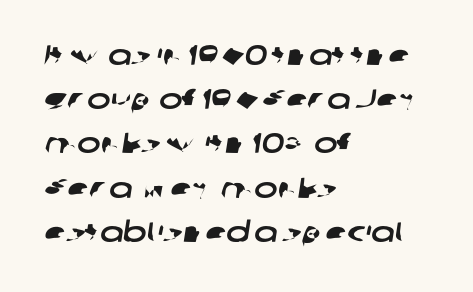
{"serif": "no", "width": "wide", "stroke_contrast": "low", "x_height": "medium", "monospaced": "no", "underline": "no", "align": "left", "line_spacing": "normal", "line_spacing_ratio": 1.58, "letter_spacing": "normal", "letter_spacing_em": 0.0, "glyph_px": 28}
